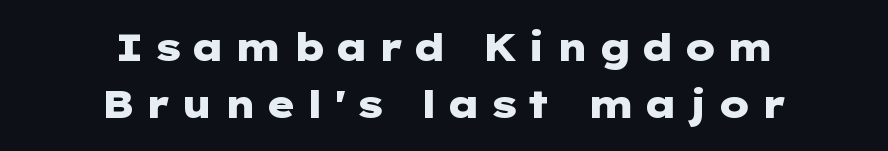
The image shows 38 px heavy, wide sans-serif type, upright; set centered, normal line spacing (1.5x), unusually wide letter spacing (+0.22 em), not underlined; low stroke contrast and a medium x-height.
